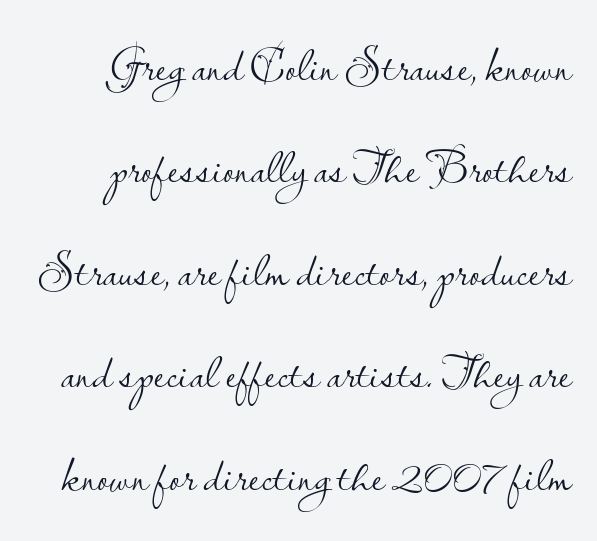
Q: Is the text bold? A: No.
Q: Is the text italic (slanted)? A: Yes.
Q: Is the typeface a serif or a sans-serif typeface? A: Sans-serif.
Q: Is the text underlined? A: No.
Q: How is the paragraph aligned? A: Right-aligned.
Q: Is the spacing between letters normal or unusually wide? A: Normal.
Q: Is the spacing between lines tight, normal or loose? A: Loose.
Q: Width (condensed, normal, or wide)? A: Normal.
Q: Stroke contrast? A: Low.
Q: x-height? A: Small.
Q: Monospaced? A: No.
